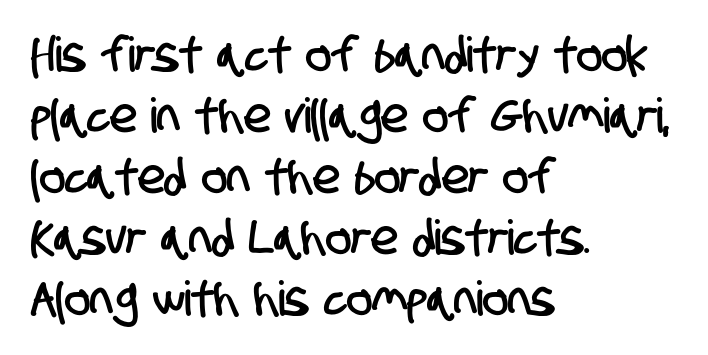
Stroke terminals: plain, sans-serif. Do the characters align in a grid? No, the font is proportional. Compared with a centered layout, this one pins lines to the left instead. A typesetter would call this leading conventional body-copy spacing. The words here are not underlined.
